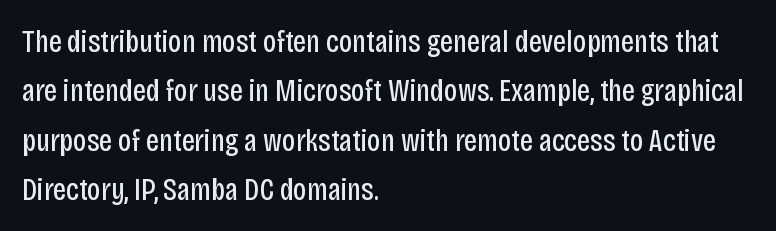
The rendering shows plain stroke endings on the letterforms — a sans-serif design. Caption: multi-line text, flush left, ragged right. The letters look calm and open, with moderate or lighter stems. Decoration check: the copy has no underline.
